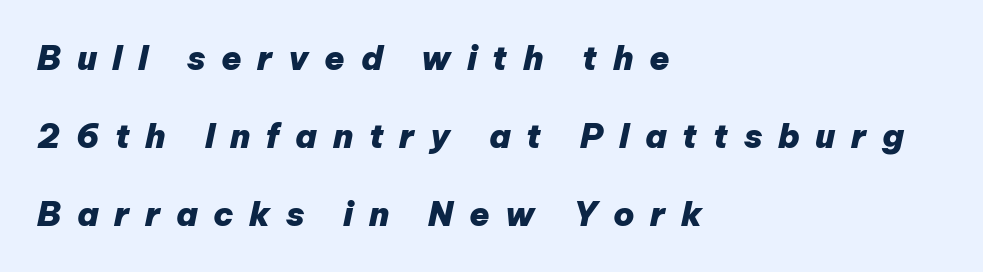
{"italic": "yes", "lean": "right", "slant_degrees": 12, "bold": "yes", "weight": "heavy", "width": "normal", "stroke_contrast": "low", "x_height": "medium", "monospaced": "no", "underline": "no", "align": "left", "line_spacing": "loose", "line_spacing_ratio": 2.36, "letter_spacing": "wide", "letter_spacing_em": 0.47, "glyph_px": 33}
